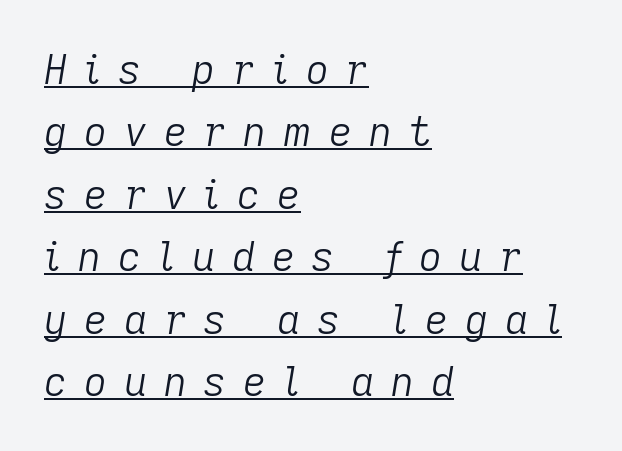
{"italic": "yes", "lean": "right", "slant_degrees": 9, "bold": "no", "weight": "light", "width": "normal", "stroke_contrast": "low", "x_height": "medium", "monospaced": "no", "underline": "yes", "align": "left", "line_spacing": "normal", "line_spacing_ratio": 1.56, "letter_spacing": "wide", "letter_spacing_em": 0.42, "glyph_px": 40}
